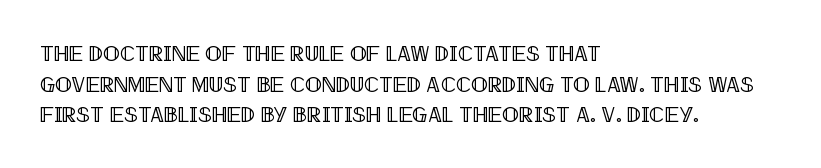
{"italic": "no", "underline": "no", "align": "left", "line_spacing": "normal", "line_spacing_ratio": 1.39, "letter_spacing": "normal", "letter_spacing_em": 0.0, "glyph_px": 22}
